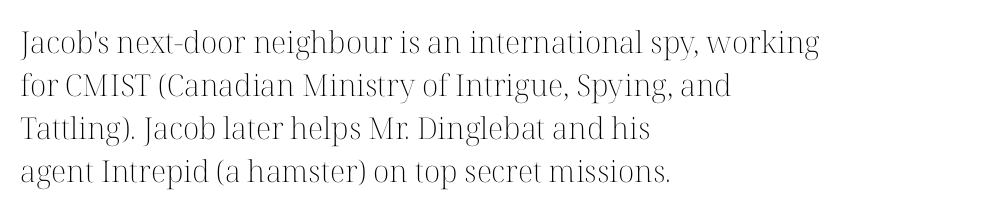
Q: Is the text bold? A: No.
Q: Is the text italic (slanted)? A: No, it is upright.
Q: Is the typeface a serif or a sans-serif typeface? A: Serif.
Q: Is the text underlined? A: No.
Q: How is the paragraph aligned? A: Left-aligned.
Q: Is the spacing between letters normal or unusually wide? A: Normal.
Q: Is the spacing between lines tight, normal or loose? A: Normal.
Q: Width (condensed, normal, or wide)? A: Normal.
Q: Stroke contrast? A: High.
Q: x-height? A: Medium.
Q: Monospaced? A: No.
